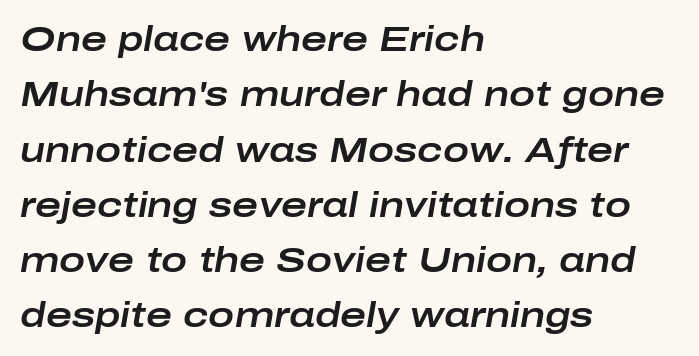
{"italic": "yes", "lean": "right", "slant_degrees": 10, "width": "wide", "stroke_contrast": "low", "x_height": "medium", "monospaced": "no", "underline": "no", "align": "left", "line_spacing": "normal", "line_spacing_ratio": 1.58, "letter_spacing": "normal", "letter_spacing_em": 0.0, "glyph_px": 35}
